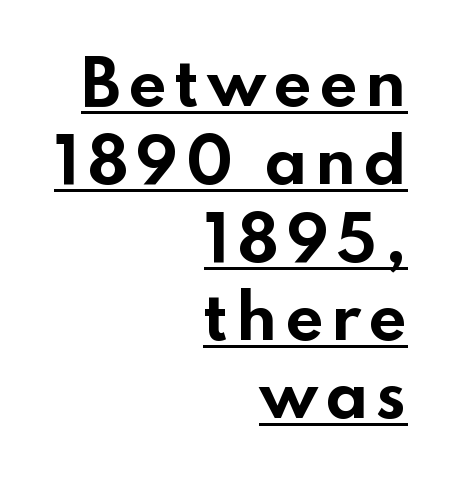
{"serif": "no", "italic": "no", "bold": "yes", "weight": "bold", "width": "wide", "stroke_contrast": "low", "x_height": "small", "monospaced": "no", "underline": "yes", "align": "right", "line_spacing": "normal", "line_spacing_ratio": 1.3, "glyph_px": 60}
